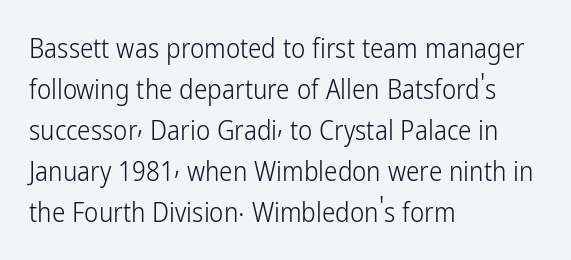
Q: Is the text bold? A: No.
Q: Is the text italic (slanted)? A: No, it is upright.
Q: Is the text underlined? A: No.
Q: How is the paragraph aligned? A: Left-aligned.
Q: Is the spacing between letters normal or unusually wide? A: Normal.
Q: Is the spacing between lines tight, normal or loose? A: Normal.
